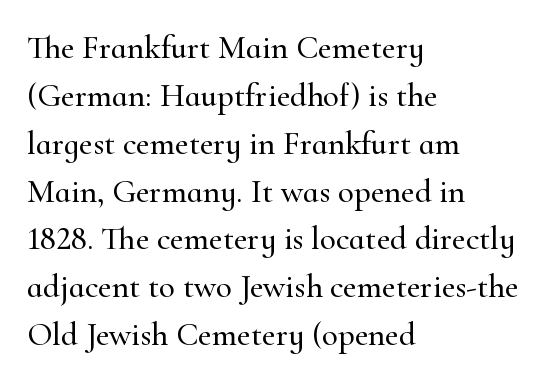
You can tell from the footed stems that serif type was used. Note the varied advance widths — an 'i' is clearly narrower than an 'm'. The type is set solid horizontally, with unmodified tracking. How would I describe the line gaps? Plain and ordinary. The font's upright variant was chosen for this text. Which margin do the lines hug? The left one — the right edge is uneven.
